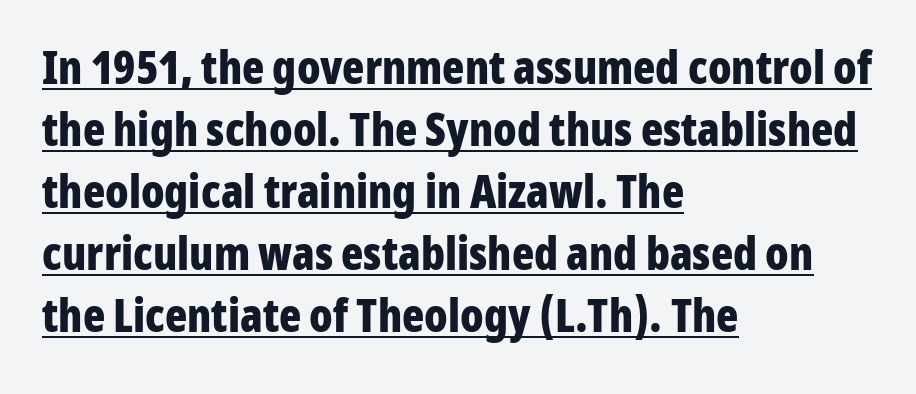
The image shows 46 px bold, condensed sans-serif type, upright; set left-aligned, normal line spacing (1.35x), normal letter spacing, underlined; low stroke contrast and a medium x-height.
